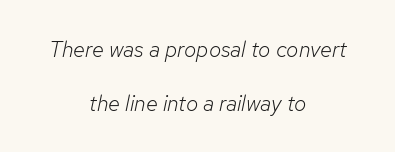
Q: Is the text bold? A: No.
Q: Is the text italic (slanted)? A: Yes, it leans right by about 12 degrees.
Q: Is the text underlined? A: No.
Q: How is the paragraph aligned? A: Centered.
Q: Is the spacing between letters normal or unusually wide? A: Normal.
Q: Is the spacing between lines tight, normal or loose? A: Loose.
